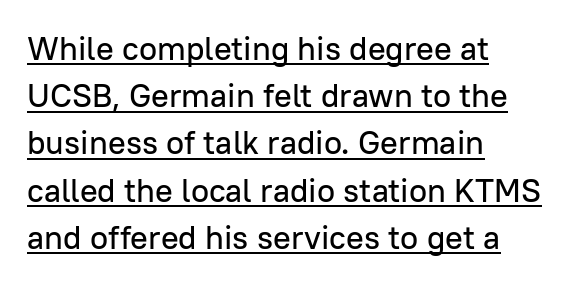
{"serif": "no", "italic": "no", "width": "normal", "stroke_contrast": "low", "x_height": "medium", "monospaced": "no", "underline": "yes", "align": "left", "line_spacing": "normal", "line_spacing_ratio": 1.43, "letter_spacing": "normal", "letter_spacing_em": 0.0, "glyph_px": 33}
